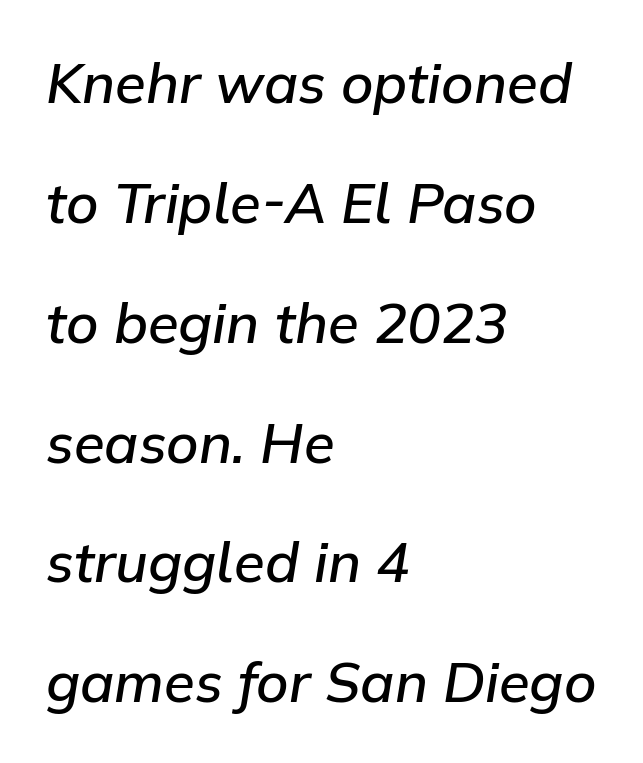
Q: Is the text bold? A: Semi-bold.
Q: Is the text italic (slanted)? A: Yes, it leans right by about 9 degrees.
Q: Is the text underlined? A: No.
Q: How is the paragraph aligned? A: Left-aligned.
Q: Is the spacing between letters normal or unusually wide? A: Normal.
Q: Is the spacing between lines tight, normal or loose? A: Loose.
Q: Width (condensed, normal, or wide)? A: Normal.
Q: Stroke contrast? A: Low.
Q: x-height? A: Medium.
Q: Monospaced? A: No.
